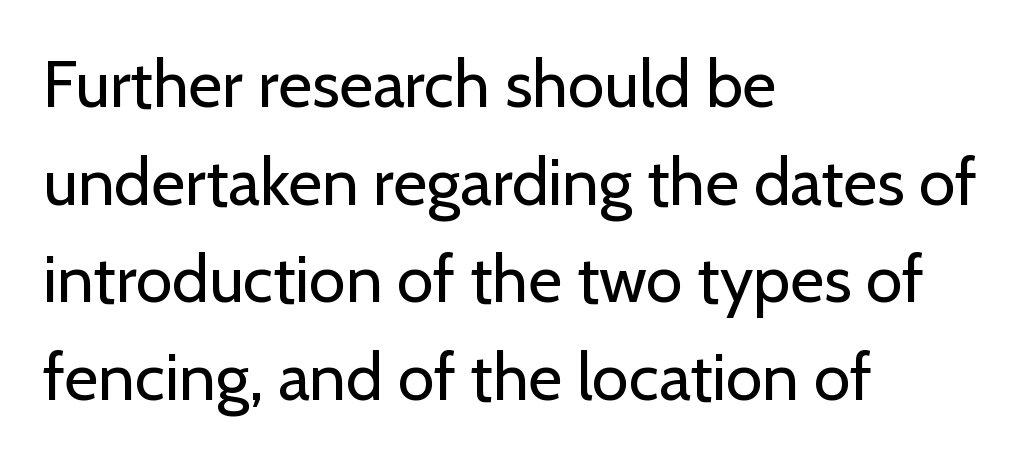
Q: Is the text bold? A: No.
Q: Is the text italic (slanted)? A: No, it is upright.
Q: Is the typeface a serif or a sans-serif typeface? A: Sans-serif.
Q: Is the text underlined? A: No.
Q: How is the paragraph aligned? A: Left-aligned.
Q: Is the spacing between letters normal or unusually wide? A: Normal.
Q: Is the spacing between lines tight, normal or loose? A: Normal.
Q: Width (condensed, normal, or wide)? A: Normal.
Q: Stroke contrast? A: Low.
Q: x-height? A: Medium.
Q: Monospaced? A: No.
